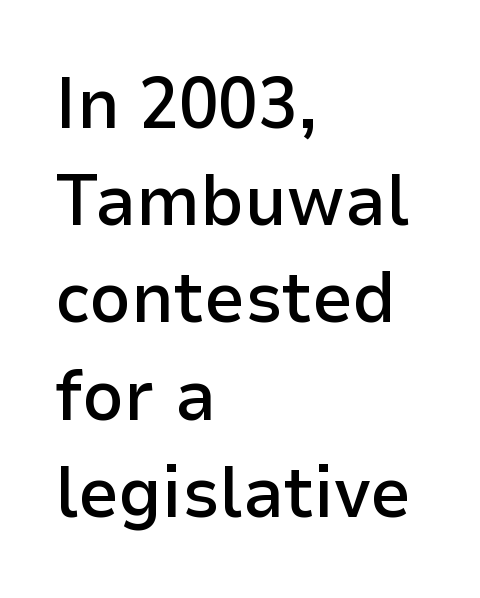
The image shows 72 px semibold sans-serif type, upright; set left-aligned, normal line spacing (1.35x), normal letter spacing, not underlined; low stroke contrast and a medium x-height.
